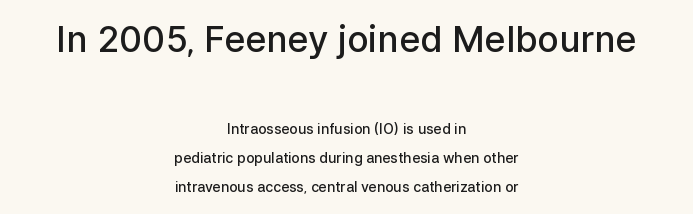
{"serif": "no", "italic": "no", "bold": "semi", "weight": "semibold", "width": "normal", "stroke_contrast": "low", "x_height": "medium", "monospaced": "no", "underline": "no", "align": "center", "line_spacing": "loose", "line_spacing_ratio": 2.07, "letter_spacing": "normal", "letter_spacing_em": 0.0, "larger_block": "first", "size_ratio": 2.57, "glyph_px": 36}
